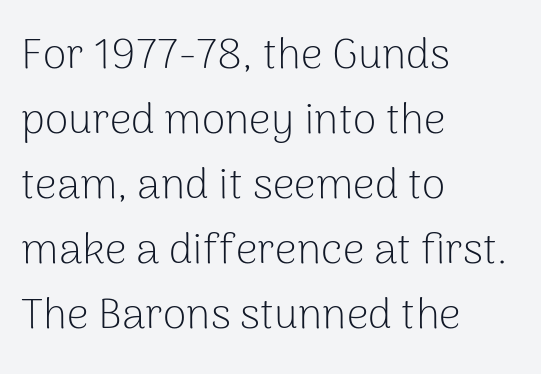
Q: Is the text bold? A: No.
Q: Is the text italic (slanted)? A: No, it is upright.
Q: Is the typeface a serif or a sans-serif typeface? A: Sans-serif.
Q: Is the text underlined? A: No.
Q: How is the paragraph aligned? A: Left-aligned.
Q: Is the spacing between letters normal or unusually wide? A: Normal.
Q: Is the spacing between lines tight, normal or loose? A: Normal.
Q: Width (condensed, normal, or wide)? A: Normal.
Q: Stroke contrast? A: Low.
Q: x-height? A: Medium.
Q: Monospaced? A: No.
